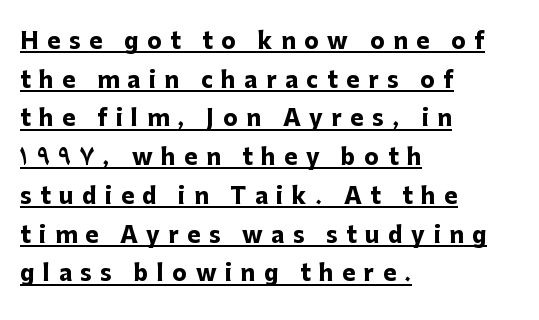
{"italic": "no", "bold": "yes", "underline": "yes", "align": "left", "line_spacing_ratio": 1.76, "letter_spacing": "wide", "letter_spacing_em": 0.39, "glyph_px": 22}
